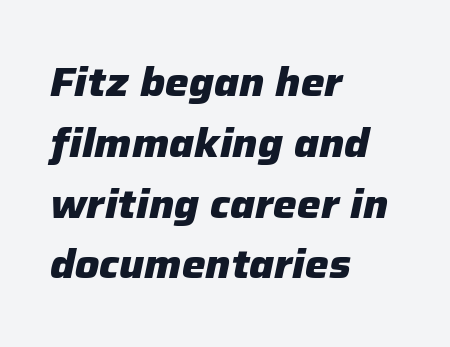
{"italic": "yes", "lean": "right", "slant_degrees": 12, "bold": "yes", "weight": "heavy", "width": "normal", "stroke_contrast": "low", "x_height": "medium", "monospaced": "no", "underline": "no", "align": "left", "line_spacing": "normal", "line_spacing_ratio": 1.52, "letter_spacing": "normal", "letter_spacing_em": 0.0, "glyph_px": 40}
